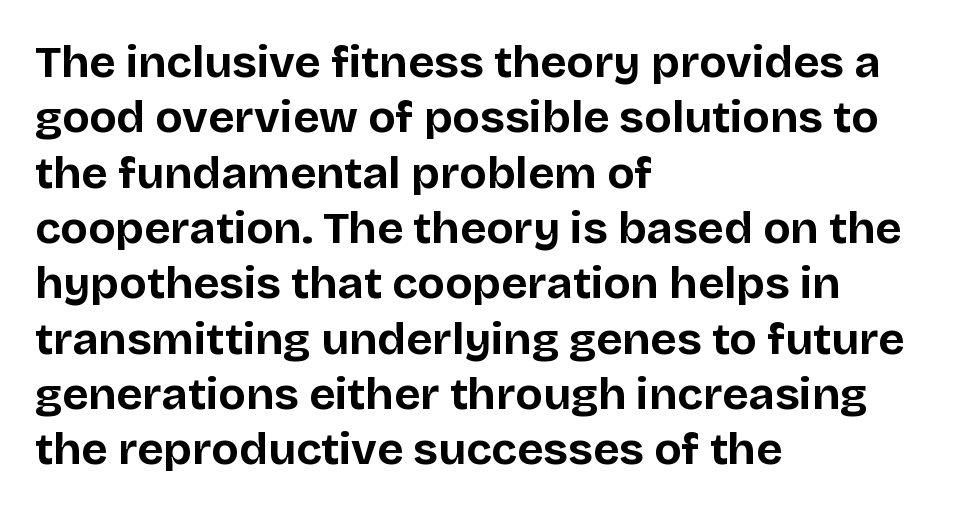
The image shows 45 px bold sans-serif type, upright; set left-aligned, line spacing 1.23x, normal letter spacing, not underlined; low stroke contrast and a large x-height.
